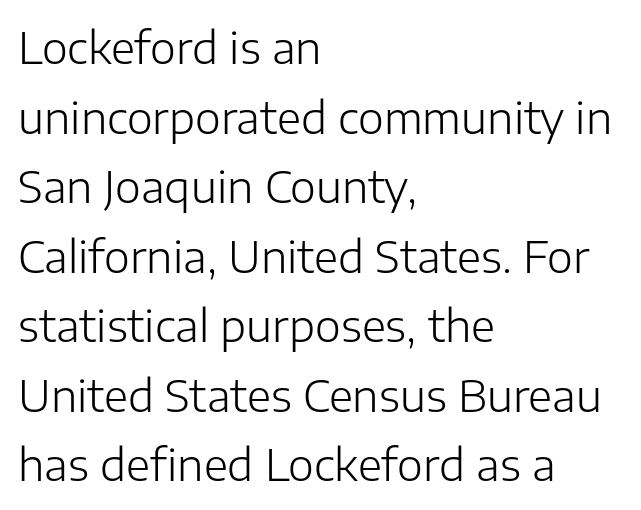
Q: Is the text bold? A: No.
Q: Is the text italic (slanted)? A: No, it is upright.
Q: Is the typeface a serif or a sans-serif typeface? A: Sans-serif.
Q: Is the text underlined? A: No.
Q: How is the paragraph aligned? A: Left-aligned.
Q: Is the spacing between letters normal or unusually wide? A: Normal.
Q: Is the spacing between lines tight, normal or loose? A: Normal.
Q: Width (condensed, normal, or wide)? A: Normal.
Q: Stroke contrast? A: Low.
Q: x-height? A: Medium.
Q: Monospaced? A: No.
